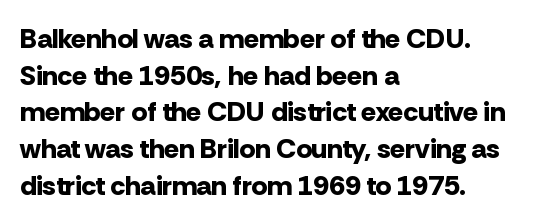
The image shows 28 px bold sans-serif type, upright; set left-aligned, normal line spacing (1.31x), normal letter spacing, not underlined; low stroke contrast and a medium x-height.
